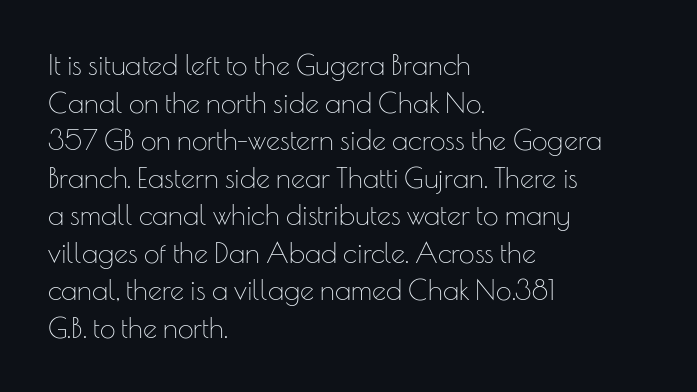
{"serif": "no", "italic": "no", "bold": "no", "weight": "thin", "width": "normal", "stroke_contrast": "low", "x_height": "small", "monospaced": "no", "underline": "no", "align": "left", "line_spacing": "normal", "line_spacing_ratio": 1.34, "letter_spacing": "normal", "letter_spacing_em": 0.0, "glyph_px": 28}
